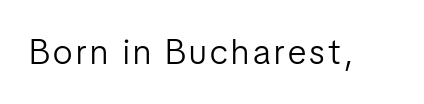
Underline: absent. Weight: not bold — regular or lighter. Stroke terminals: plain, sans-serif. Here the designer chose a conventional face with non-uniform glyph widths. Characters remain perfectly vertical along every line.
